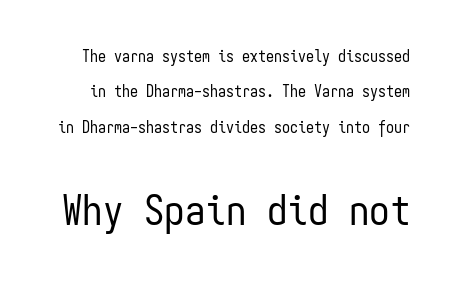
The image shows 41 px regular-weight, condensed sans-serif type, upright, monospaced; set loose line spacing (2.21x), normal letter spacing, not underlined; the second (bottom) block is 2.56x larger; low stroke contrast and a medium x-height.
